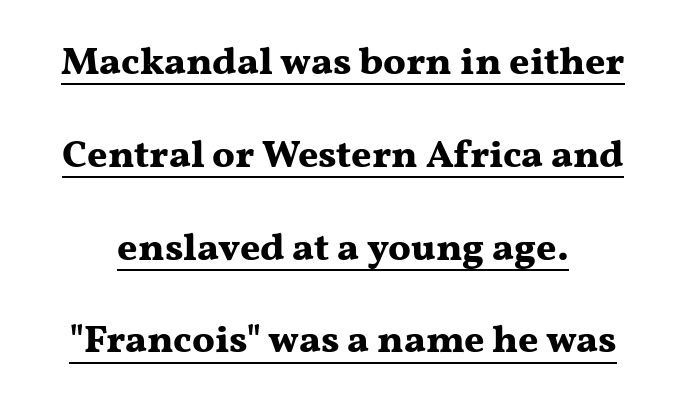
Decoration check: the copy is underlined. Compared with an ordinary text face, these strokes are far heavier — a full bold. The type is set solid horizontally, with unmodified tracking. The rendering shows small feet on the letterforms — a serif design. The passage shown is typed in a proportional face where columns would drift. The lettering stays uniformly vertical, giving the passage a roman look.
